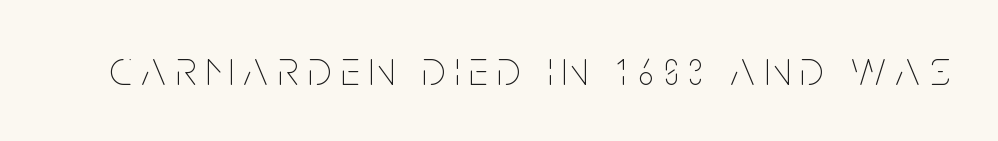
Look at the tracking — it's clearly loosened, letters drifting apart. This reads as an unemphasized weight, regular at the heaviest. Looks like regular typesetting: each glyph gets only the width it needs. The specimen reads as upright at a glance.
